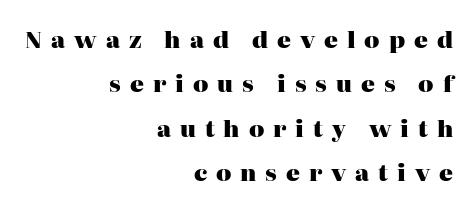
{"italic": "no", "bold": "yes", "underline": "no", "align": "right", "line_spacing": "loose", "line_spacing_ratio": 1.93, "letter_spacing": "wide", "letter_spacing_em": 0.39, "glyph_px": 23}
